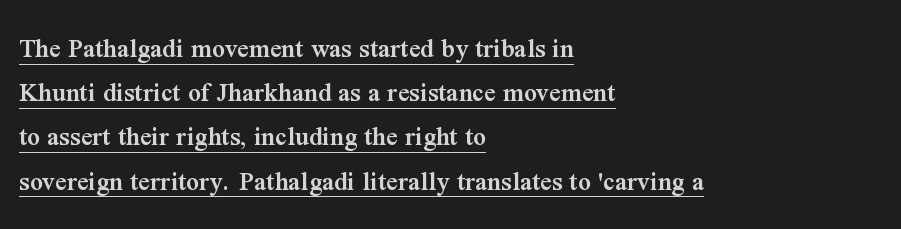
Q: Is the text bold? A: Semi-bold.
Q: Is the text italic (slanted)? A: No, it is upright.
Q: Is the typeface a serif or a sans-serif typeface? A: Serif.
Q: Is the text underlined? A: Yes.
Q: How is the paragraph aligned? A: Left-aligned.
Q: Is the spacing between letters normal or unusually wide? A: Normal.
Q: Is the spacing between lines tight, normal or loose? A: Normal.
Q: Width (condensed, normal, or wide)? A: Normal.
Q: Stroke contrast? A: Medium.
Q: x-height? A: Medium.
Q: Monospaced? A: No.
